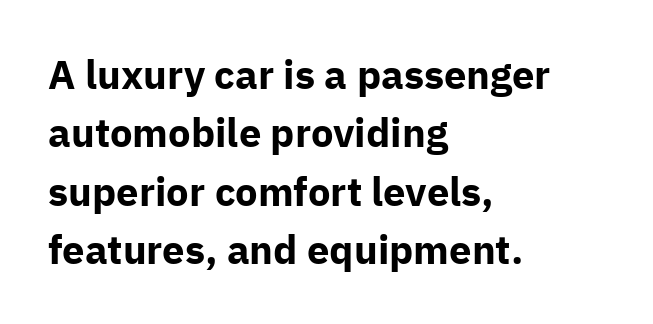
The image shows 40 px bold sans-serif type, upright; set left-aligned, normal line spacing (1.46x), normal letter spacing, not underlined; low stroke contrast and a medium x-height.
